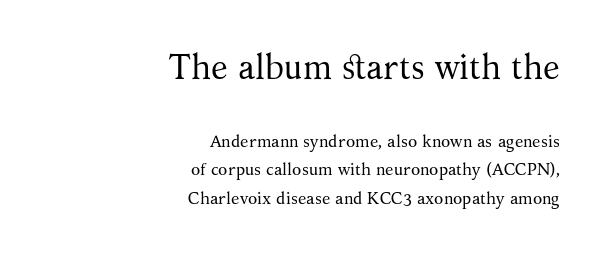
Alignment: flush right. These lines were composed using upright roman letters. The face used here is proportionally spaced, like ordinary book or web type. Leading: standard. Has an underline been added? It has not. Bold? No — there's no thickening of the strokes.
